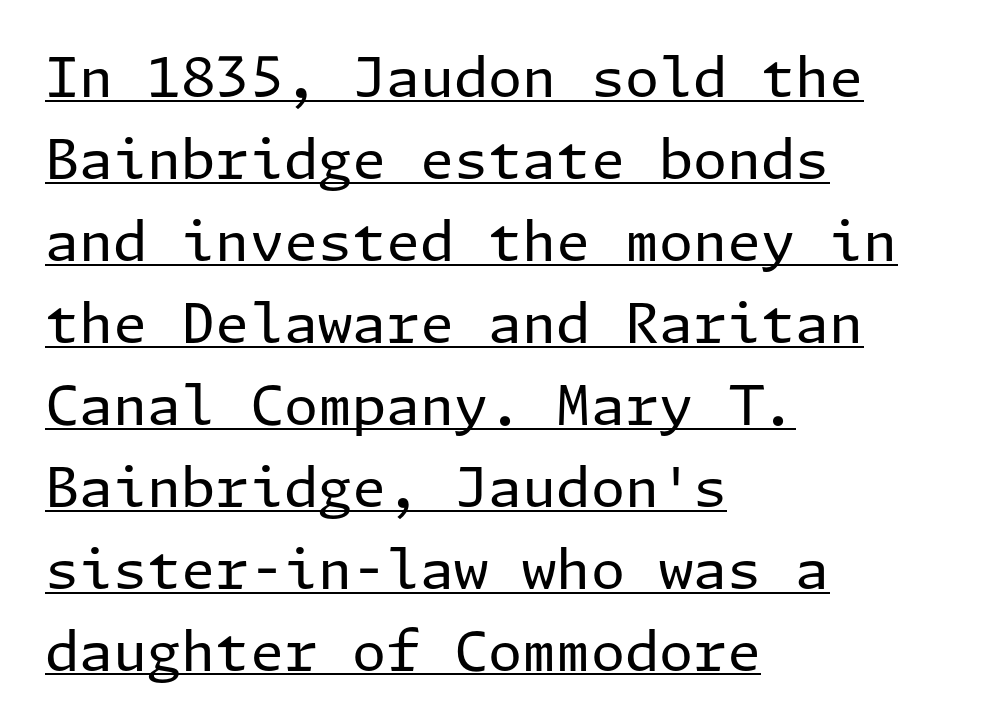
{"serif": "no", "italic": "no", "bold": "no", "weight": "regular", "width": "normal", "stroke_contrast": "low", "x_height": "medium", "underline": "yes", "align": "left", "line_spacing": "normal", "line_spacing_ratio": 1.49, "letter_spacing": "normal", "letter_spacing_em": 0.0, "glyph_px": 55}
